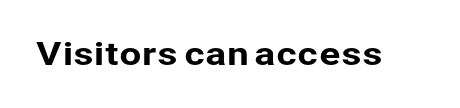
{"serif": "no", "italic": "no", "width": "normal", "stroke_contrast": "low", "x_height": "medium", "monospaced": "no", "underline": "no", "letter_spacing": "normal", "letter_spacing_em": 0.0, "glyph_px": 32}
